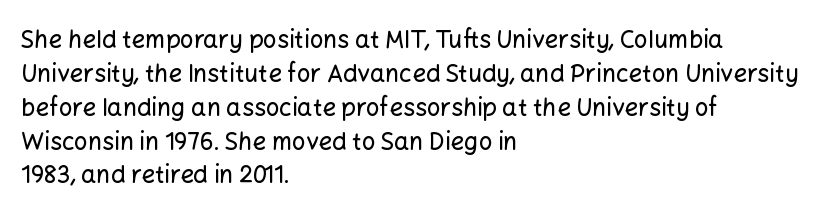
Q: Is the text italic (slanted)? A: No, it is upright.
Q: Is the text underlined? A: No.
Q: How is the paragraph aligned? A: Left-aligned.
Q: Is the spacing between letters normal or unusually wide? A: Normal.
Q: Is the spacing between lines tight, normal or loose? A: Normal.
